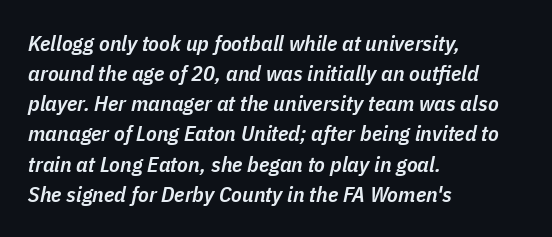
{"italic": "yes", "lean": "right", "slant_degrees": 11, "bold": "semi", "underline": "no", "align": "left", "line_spacing": "normal", "line_spacing_ratio": 1.37, "letter_spacing": "normal", "letter_spacing_em": 0.0, "glyph_px": 22}
